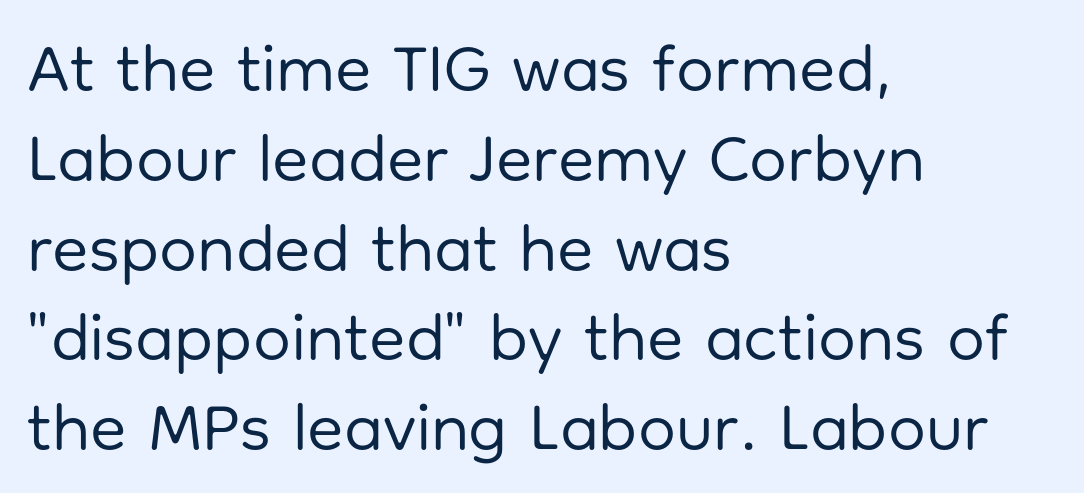
{"serif": "no", "italic": "no", "bold": "no", "weight": "regular", "width": "normal", "stroke_contrast": "low", "x_height": "medium", "monospaced": "no", "underline": "no", "align": "left", "line_spacing": "normal", "line_spacing_ratio": 1.34, "letter_spacing": "normal", "letter_spacing_em": 0.0, "glyph_px": 67}
